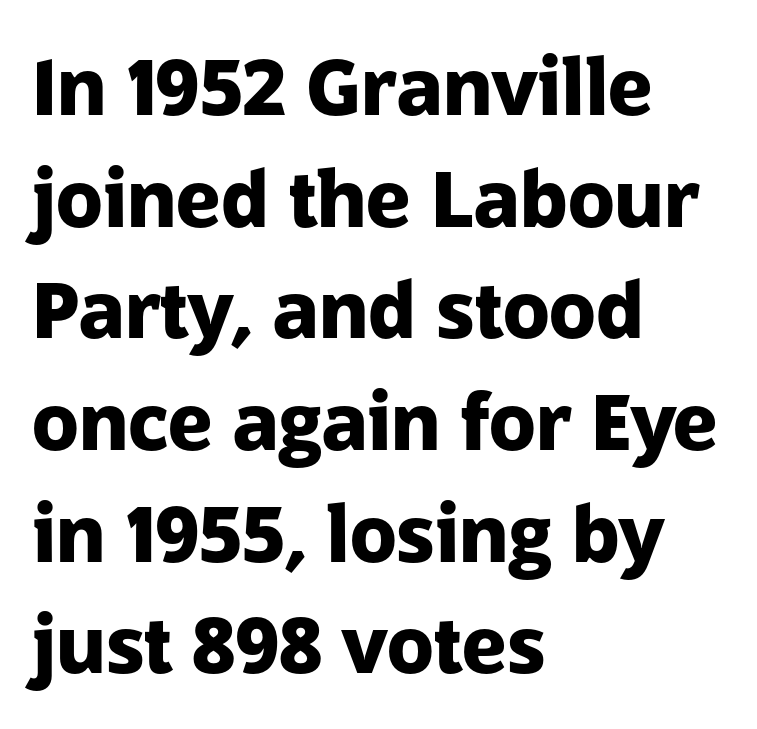
The face used here has the dense, thick strokes of a bold. Regarding serifs, this sample does without them. Spacing verdict: proportional, widths tailored to each character. This is roman type, the default non-slanted kind. Caption: standard tracking, unaltered. The passage shown stacks its lines at a standard gap.
